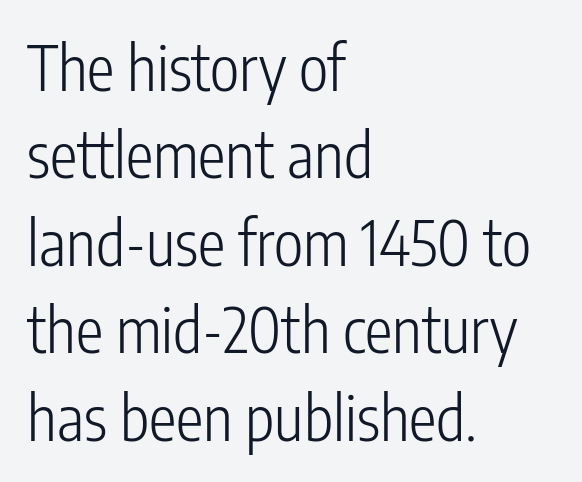
Spacing between characters is what you'd get straight out of the box. Looks like regular typesetting: each glyph gets only the width it needs. Beneath every word, the page is bare. Stroke thickness stays within the range of a standard reading face or lighter. Quick note: not italic, upright. The passage shown stacks its lines at a standard gap.
